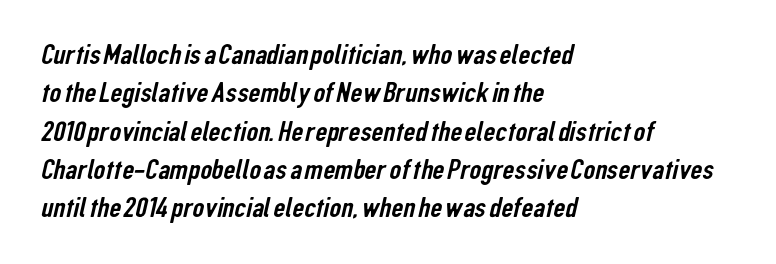
{"serif": "no", "width": "condensed", "stroke_contrast": "low", "x_height": "medium", "monospaced": "no", "underline": "no", "align": "left", "line_spacing": "normal", "line_spacing_ratio": 1.32, "letter_spacing": "normal", "letter_spacing_em": 0.0, "glyph_px": 29}
